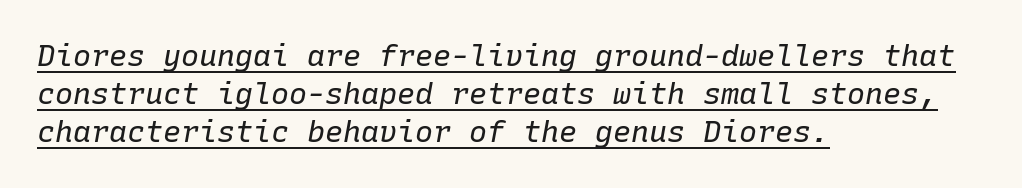
The image shows 30 px regular-weight type, italic (leaning right), monospaced; set left-aligned, normal line spacing (1.27x), normal letter spacing, underlined; low stroke contrast and a medium x-height.
